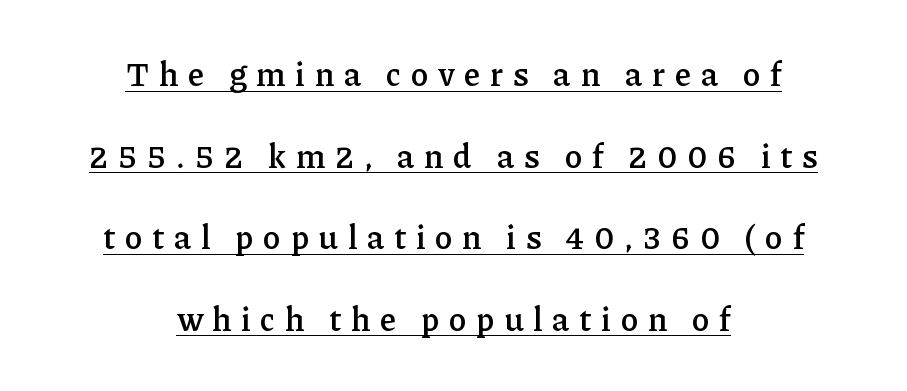
Q: Is the text bold? A: Semi-bold.
Q: Is the text italic (slanted)? A: No, it is upright.
Q: Is the typeface a serif or a sans-serif typeface? A: Serif.
Q: Is the text underlined? A: Yes.
Q: How is the paragraph aligned? A: Centered.
Q: Is the spacing between letters normal or unusually wide? A: Unusually wide.
Q: Is the spacing between lines tight, normal or loose? A: Loose.
Q: Width (condensed, normal, or wide)? A: Normal.
Q: Stroke contrast? A: Low.
Q: x-height? A: Medium.
Q: Monospaced? A: No.
